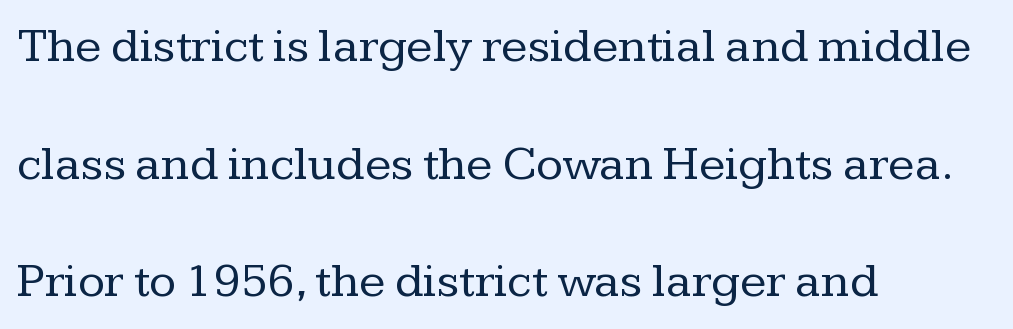
Q: Is the text bold? A: No.
Q: Is the text italic (slanted)? A: No, it is upright.
Q: Is the typeface a serif or a sans-serif typeface? A: Serif.
Q: Is the text underlined? A: No.
Q: How is the paragraph aligned? A: Left-aligned.
Q: Is the spacing between letters normal or unusually wide? A: Normal.
Q: Is the spacing between lines tight, normal or loose? A: Loose.
Q: Width (condensed, normal, or wide)? A: Normal.
Q: Stroke contrast? A: Low.
Q: x-height? A: Medium.
Q: Monospaced? A: No.
